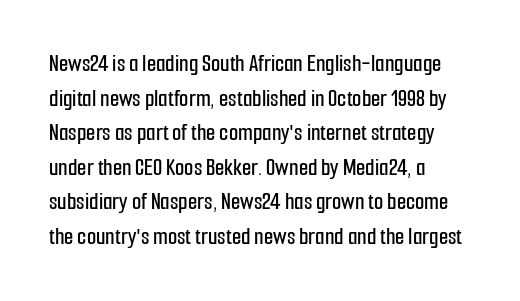
The compositor pushed each line to the left boundary. Compared with typical paragraphs, the rows here are spaced about the same. Here the glyphs are tracked normally, forming tight word shapes. Check the space under the baseline: it is left empty. You can tell it's not italic because the verticals are truly vertical.
